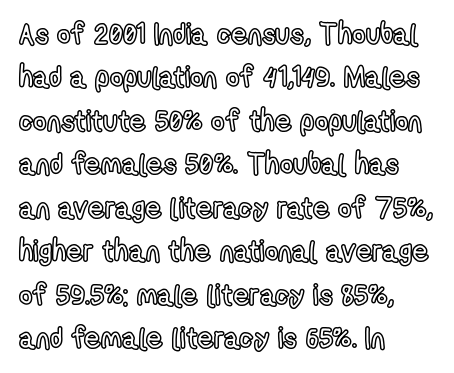
A student would call this left alignment; a typographer would say flush left, rag right. Tracking value appears to be zero — textbook default spacing. The passage shown is not underscored anywhere. When letters stand straight like this, we call the style roman or upright. Summary of vertical rhythm: regular, with standard interline spacing. You could not count columns in this text — the font is proportionally spaced.
